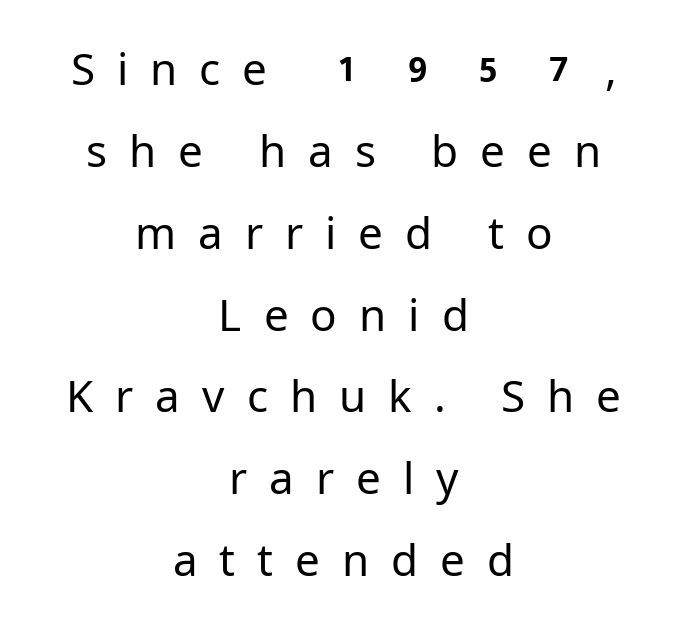
{"serif": "no", "italic": "no", "bold": "no", "weight": "regular", "width": "normal", "stroke_contrast": "low", "x_height": "medium", "monospaced": "no", "underline": "no", "align": "center", "line_spacing_ratio": 1.86, "letter_spacing": "wide", "letter_spacing_em": 0.5, "glyph_px": 44}
